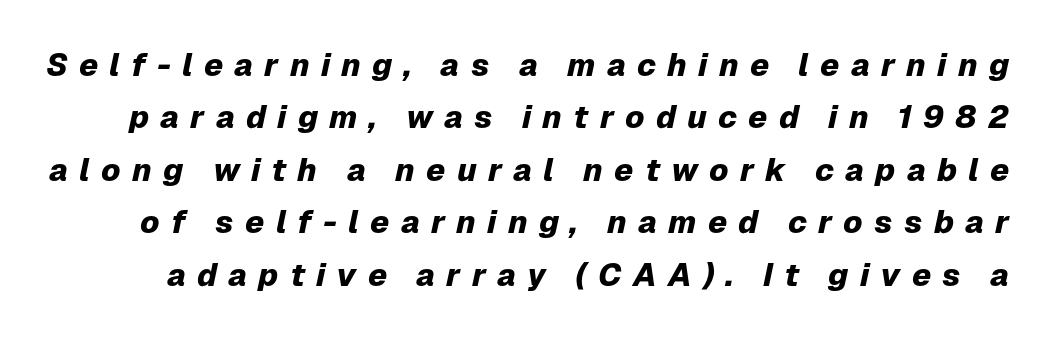
{"italic": "yes", "lean": "right", "slant_degrees": 12, "bold": "yes", "weight": "heavy", "width": "normal", "stroke_contrast": "low", "x_height": "medium", "monospaced": "no", "underline": "no", "line_spacing": "normal", "line_spacing_ratio": 1.64, "letter_spacing": "wide", "letter_spacing_em": 0.35, "glyph_px": 32}
